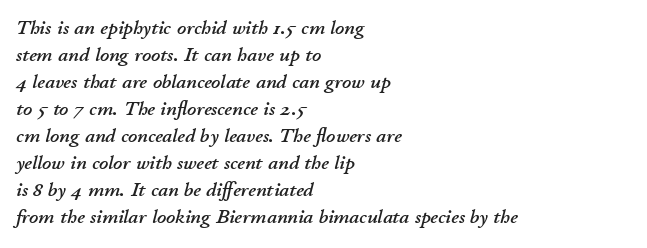
Compared with a centered layout, this one pins lines to the left instead. The horizontal fit of the characters is conventional and even. Check the space under the baseline: it is left empty. Each new line begins a customary step beneath the previous one. These lines were composed using italics.
